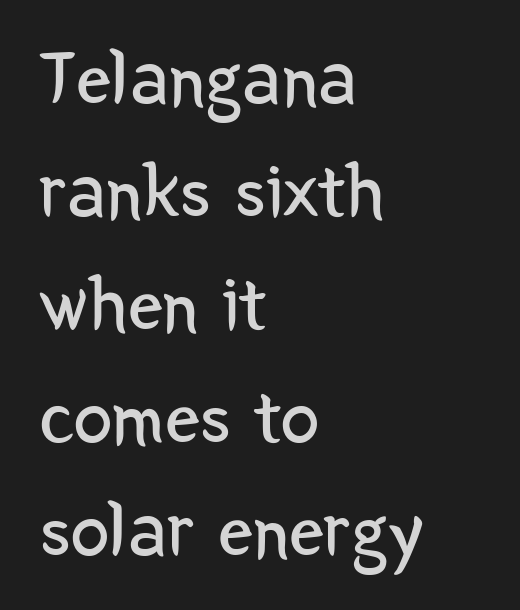
The passage shown is not underscored anywhere. Letters have the restrained weight of plain body copy at most. The text was rendered using a sans face with plain stroke endings. In CSS terms this would be text-align: left. Letter spacing: default. The passage shown is typed in a proportional face where columns would drift.
